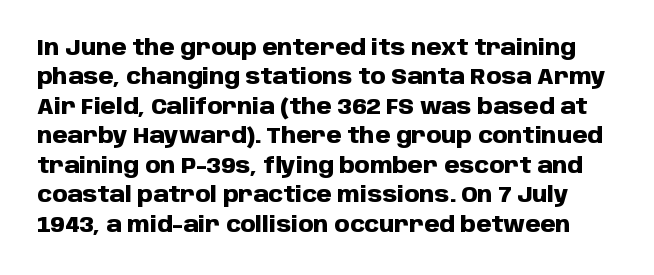
There is no visible air inserted between adjacent glyphs. Descender tails drop into unmarked territory. The block of text has a typical density, with ordinary space between rows. Thick stems and heavy bowls — unmistakably bold. The typography opts for an upright posture over an oblique one.
